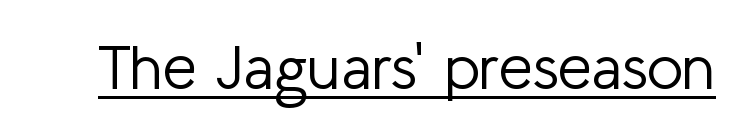
The typography opts for an upright posture over an oblique one. The face used here is proportionally spaced, like ordinary book or web type. Does a line run under the words? Yes, clearly. Unlike a traditional serif, this face leaves its strokes unadorned. The letterforms sit shoulder to shoulder at normal distance. Nothing heavy about these letters — not bold at all.
